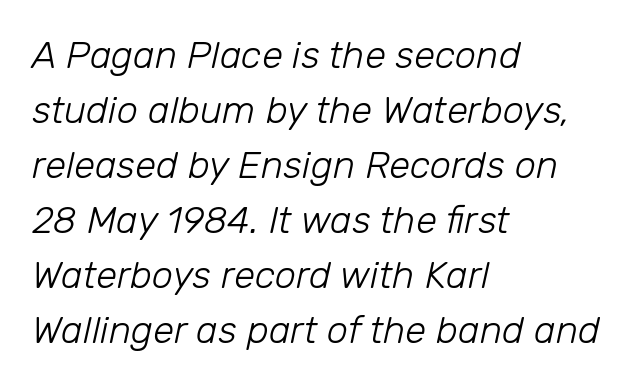
The image shows 38 px light type, italic (leaning right); set left-aligned, normal line spacing (1.45x), normal letter spacing, not underlined; low stroke contrast and a medium x-height.
